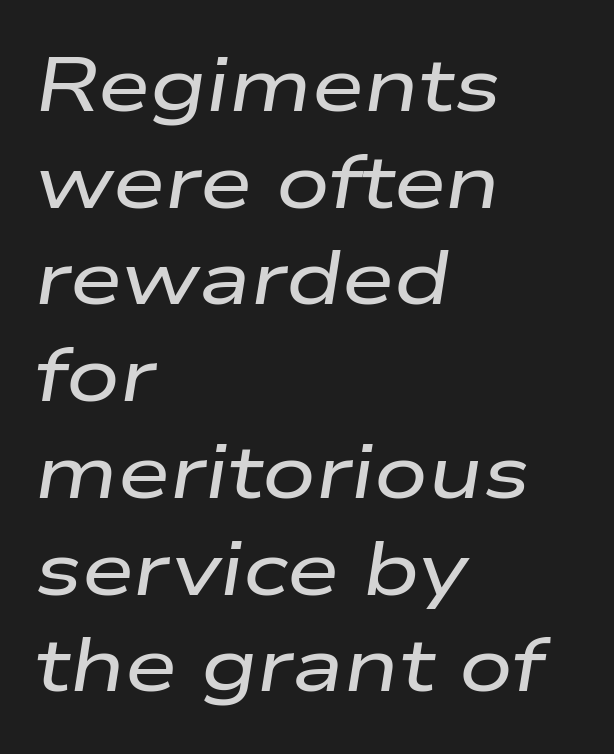
The image shows 75 px wide type, italic (leaning right); set left-aligned, normal line spacing (1.29x), normal letter spacing, not underlined; low stroke contrast and a medium x-height.
